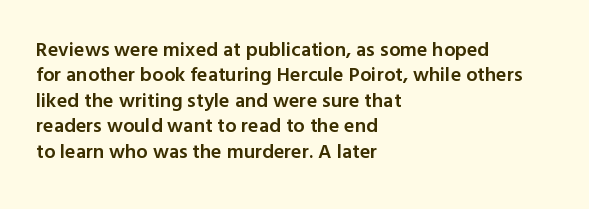
Do the letters lean? They stand straight. The string is rendered with underlining switched off. Look at the tracking — it's just the regular setting, nothing added. The passage shown is semibold, sitting just below true bold.
